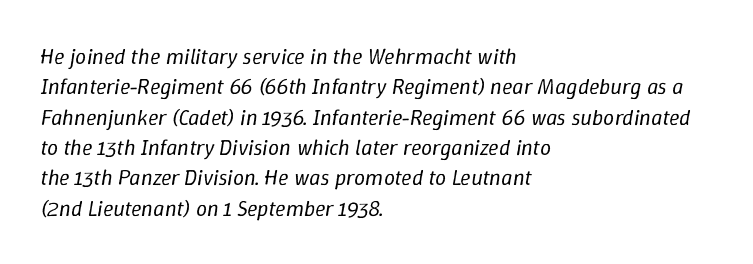
The line-height multiplier appears to be the usual default. An italicized treatment has been applied to the whole sample. Words appear dense and cohesive because spacing is normal. The ragged edge is on the right, which tells us the setting is flush left. Weight: in the light-to-regular range. Clear beneath every line of the passage.
